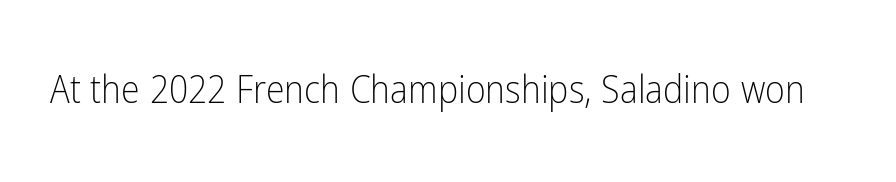
{"serif": "no", "italic": "no", "bold": "no", "weight": "light", "width": "condensed", "stroke_contrast": "low", "x_height": "medium", "monospaced": "no", "underline": "no", "letter_spacing": "normal", "letter_spacing_em": 0.0, "glyph_px": 38}
